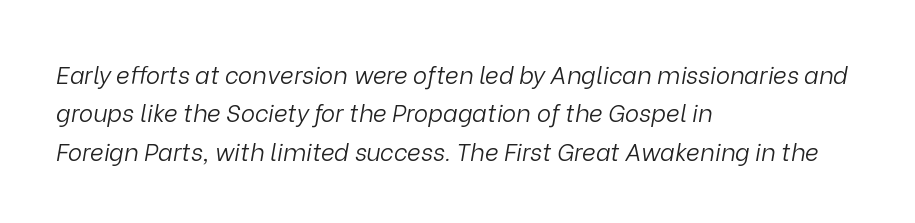
Q: Is the text bold? A: No.
Q: Is the text italic (slanted)? A: Yes, it leans right by about 9 degrees.
Q: Is the text underlined? A: No.
Q: How is the paragraph aligned? A: Left-aligned.
Q: Is the spacing between letters normal or unusually wide? A: Normal.
Q: Is the spacing between lines tight, normal or loose? A: Normal.
